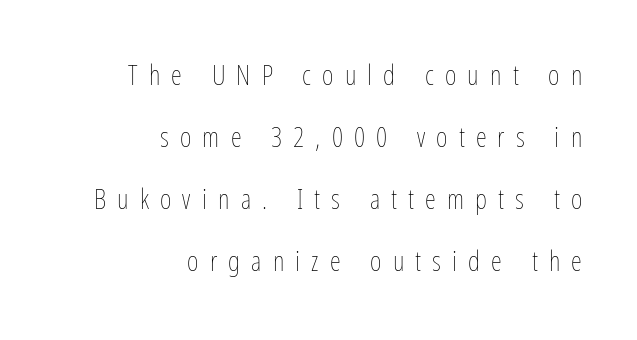
Q: Is the text bold? A: No.
Q: Is the text italic (slanted)? A: No, it is upright.
Q: Is the text underlined? A: No.
Q: How is the paragraph aligned? A: Right-aligned.
Q: Is the spacing between letters normal or unusually wide? A: Unusually wide.
Q: Is the spacing between lines tight, normal or loose? A: Loose.
Q: Width (condensed, normal, or wide)? A: Condensed.
Q: Stroke contrast? A: Low.
Q: x-height? A: Medium.
Q: Monospaced? A: No.
